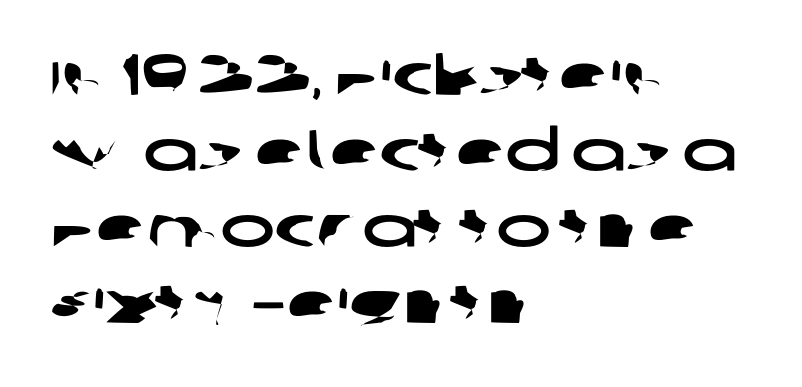
How would I describe the line gaps? Plain and ordinary. Unmarked baselines from the first word to the last. The face used here is a sans, in the tradition of grotesques and geometrics. Is the letter spacing exaggerated? No — it looks like the ordinary default. All the whitespace from short lines collects on the right.
